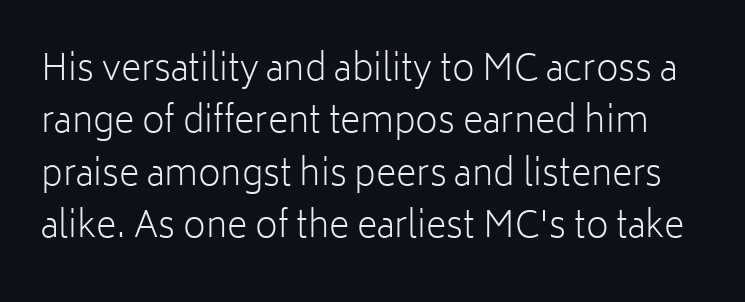
{"serif": "no", "italic": "no", "bold": "no", "weight": "light", "width": "normal", "stroke_contrast": "low", "x_height": "medium", "monospaced": "no", "underline": "no", "line_spacing": "normal", "line_spacing_ratio": 1.5, "letter_spacing": "normal", "letter_spacing_em": 0.0, "glyph_px": 35}
